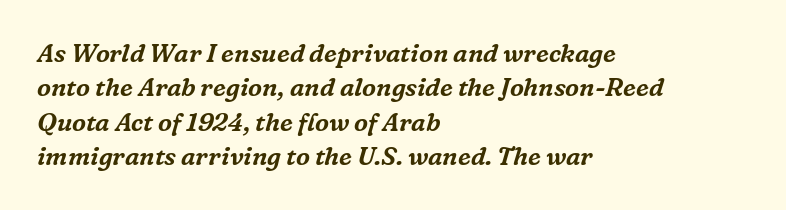
The image shows 25 px text type, italic (leaning right); set left-aligned, normal line spacing (1.38x), normal letter spacing, not underlined.
